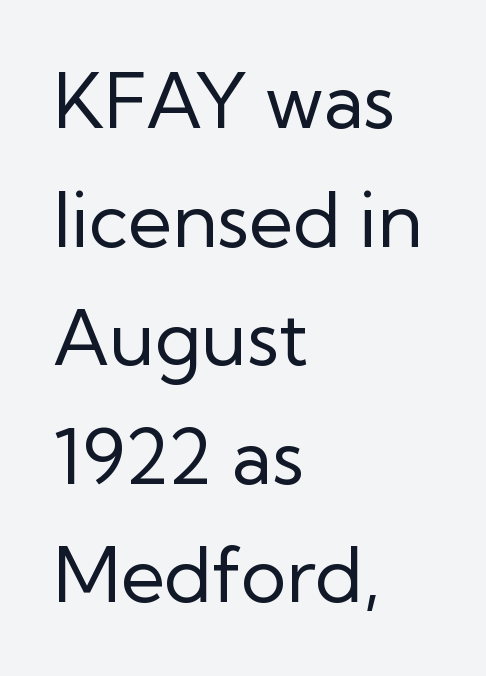
The rendering anchors every line to the left-hand side. Unbolded letterforms with no extra heft. Horizontal bands of white between lines are of average thickness. Anything drawn beneath the words? Only blank space. The rendering uses natural spacing where letterforms have individual widths.
